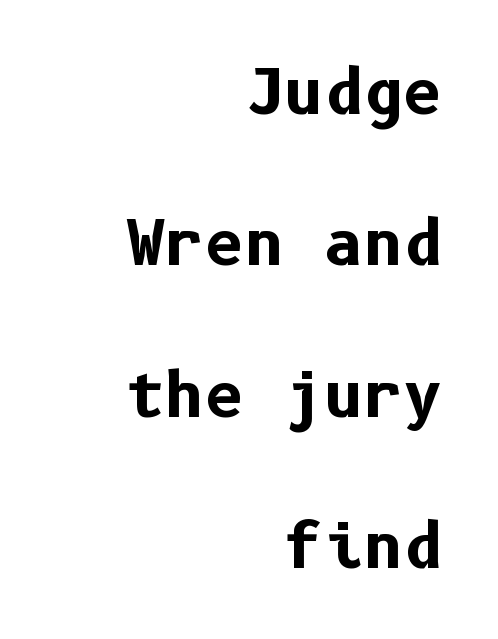
The image shows 61 px bold sans-serif type, upright; set right-aligned, loose line spacing (2.48x), normal letter spacing, not underlined; low stroke contrast and a medium x-height.
